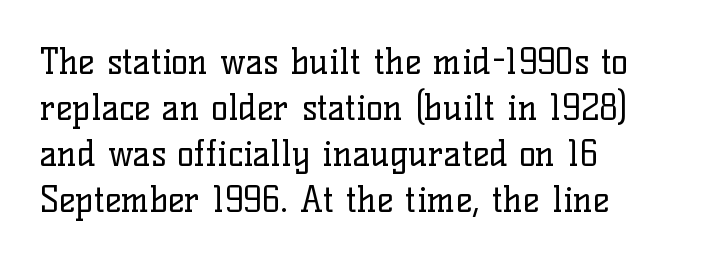
The image shows 35 px regular-weight serif type, upright; set left-aligned, normal line spacing (1.31x), normal letter spacing, not underlined; low stroke contrast and a medium x-height.
